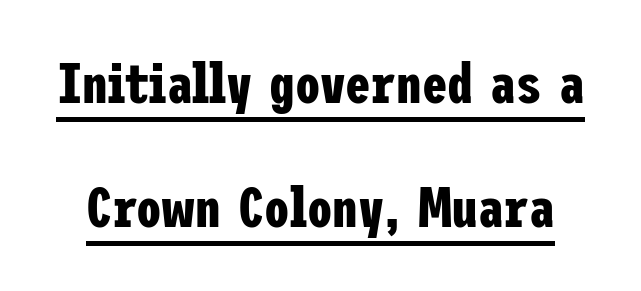
{"serif": "no", "italic": "no", "bold": "yes", "weight": "bold", "width": "condensed", "stroke_contrast": "low", "x_height": "medium", "underline": "yes", "line_spacing": "loose", "line_spacing_ratio": 2.18, "letter_spacing": "normal", "letter_spacing_em": 0.0, "glyph_px": 57}
